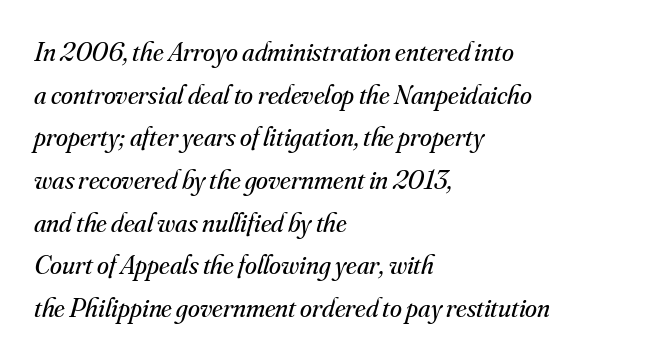
The image shows 27 px text type, italic (leaning right); set left-aligned, normal line spacing (1.58x), normal letter spacing, not underlined.
